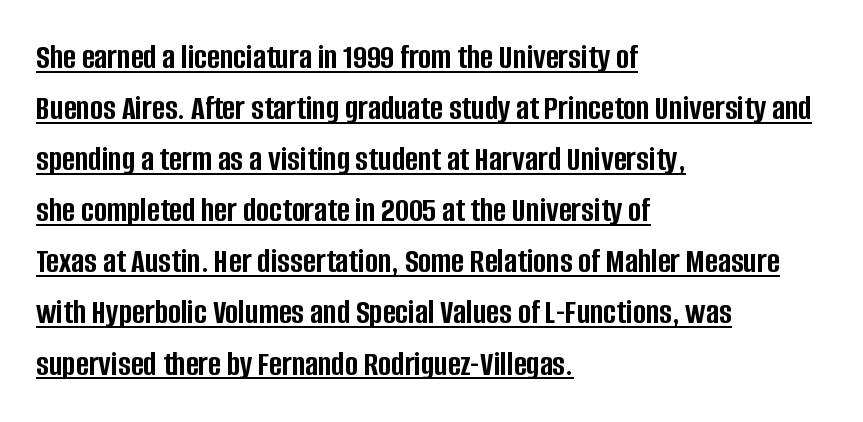
Q: Is the text bold? A: Yes.
Q: Is the text italic (slanted)? A: No, it is upright.
Q: Is the typeface a serif or a sans-serif typeface? A: Sans-serif.
Q: Is the text underlined? A: Yes.
Q: How is the paragraph aligned? A: Left-aligned.
Q: Is the spacing between letters normal or unusually wide? A: Normal.
Q: Is the spacing between lines tight, normal or loose? A: Normal.
Q: Width (condensed, normal, or wide)? A: Condensed.
Q: Stroke contrast? A: Low.
Q: x-height? A: Large.
Q: Monospaced? A: No.
